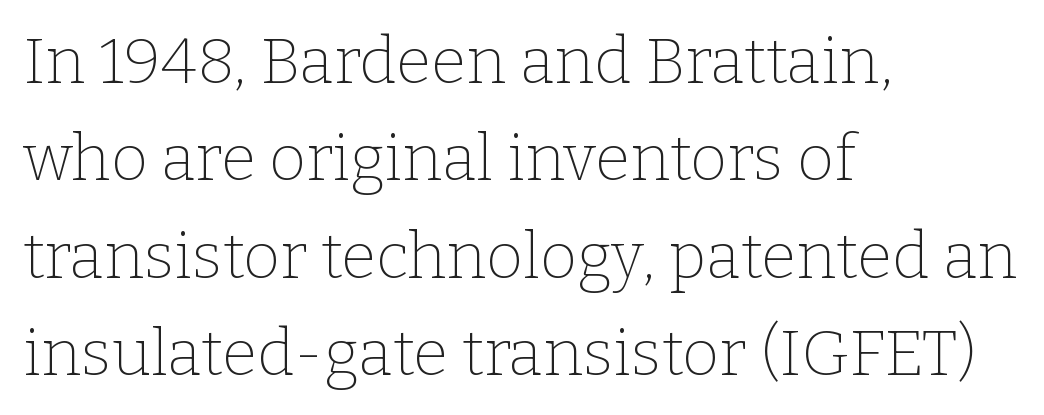
{"serif": "yes", "italic": "no", "bold": "no", "weight": "thin", "width": "normal", "stroke_contrast": "low", "x_height": "medium", "monospaced": "no", "underline": "no", "align": "left", "line_spacing": "normal", "line_spacing_ratio": 1.52, "letter_spacing": "normal", "letter_spacing_em": 0.0, "glyph_px": 64}
